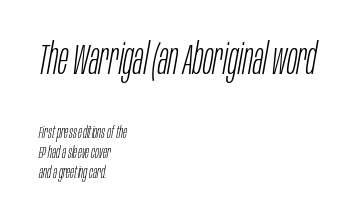
{"italic": "yes", "lean": "right", "slant_degrees": 10, "bold": "no", "weight": "light", "width": "condensed", "stroke_contrast": "low", "x_height": "large", "monospaced": "no", "underline": "no", "align": "left", "line_spacing_ratio": 1.18, "letter_spacing": "normal", "letter_spacing_em": 0.0, "larger_block": "first", "size_ratio": 2.53, "glyph_px": 43}
